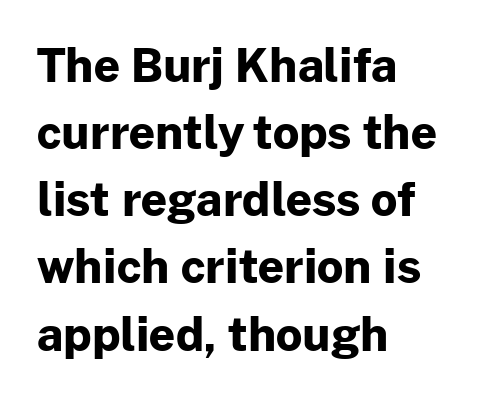
You can tell it's not italic because the verticals are truly vertical. The line-height multiplier appears to be the usual default. The rendering uses natural spacing where letterforms have individual widths. This rendering employs a face without finishing strokes, i.e., a sans-serif. Each glyph is drawn with heavy, bold strokes. Descender tails drop into unmarked territory.
